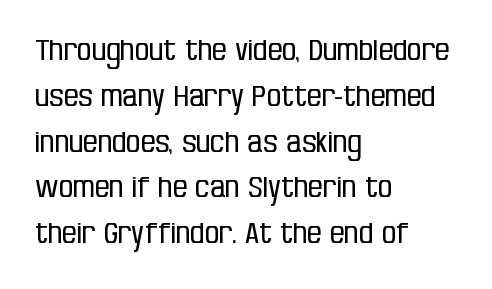
Regarding leading, the lines here are spaced in the standard way. These lines keep a tight, regular rhythm from letter to letter. Notice how the passage keeps a crisp vertical edge on the left only. These lines are rendered in a variable-pitch font. Style check: upright.
